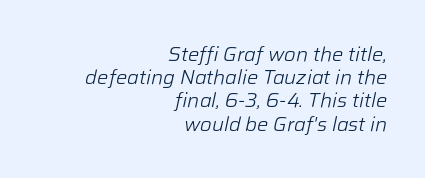
Ink coverage per letter is moderate at most. Where is the straight margin? On the right. Notice how the stems are inclined rather than vertical — that's the hallmark of italics. Descenders hang freely into open space. The passage shown has conventional tracking throughout.
